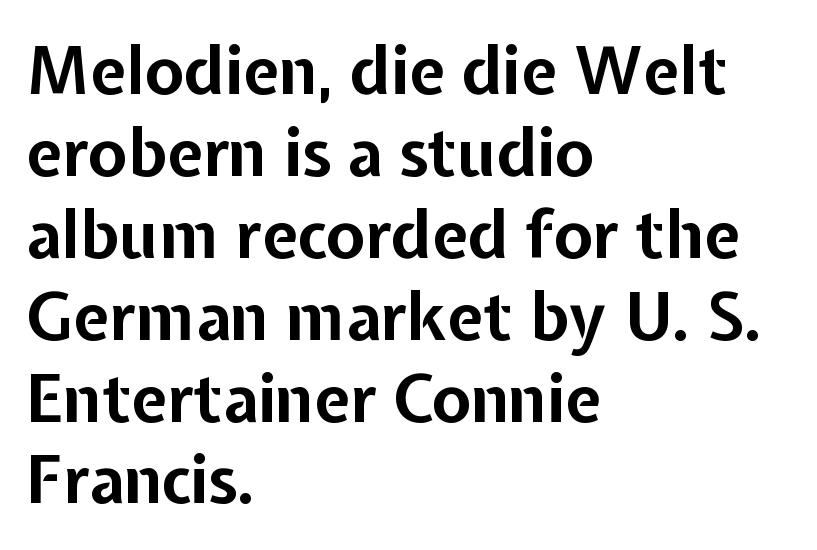
Q: Is the text bold? A: Yes.
Q: Is the text italic (slanted)? A: No, it is upright.
Q: Is the typeface a serif or a sans-serif typeface? A: Sans-serif.
Q: Is the text underlined? A: No.
Q: How is the paragraph aligned? A: Left-aligned.
Q: Is the spacing between letters normal or unusually wide? A: Normal.
Q: Is the spacing between lines tight, normal or loose? A: Normal.
Q: Width (condensed, normal, or wide)? A: Normal.
Q: Stroke contrast? A: Low.
Q: x-height? A: Medium.
Q: Monospaced? A: No.
